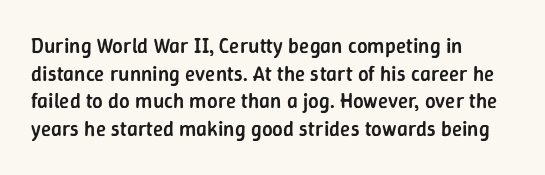
Q: Is the text bold? A: Semi-bold.
Q: Is the text italic (slanted)? A: No, it is upright.
Q: Is the text underlined? A: No.
Q: How is the paragraph aligned? A: Left-aligned.
Q: Is the spacing between letters normal or unusually wide? A: Normal.
Q: Is the spacing between lines tight, normal or loose? A: Normal.
